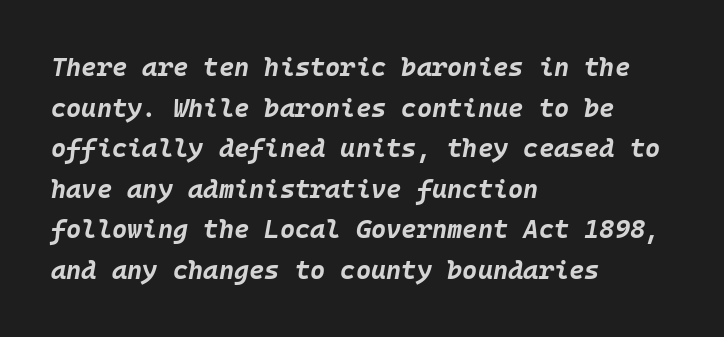
{"italic": "yes", "lean": "right", "slant_degrees": 10, "bold": "yes", "underline": "no", "align": "left", "line_spacing": "normal", "line_spacing_ratio": 1.56, "letter_spacing": "normal", "letter_spacing_em": 0.0, "glyph_px": 26}
